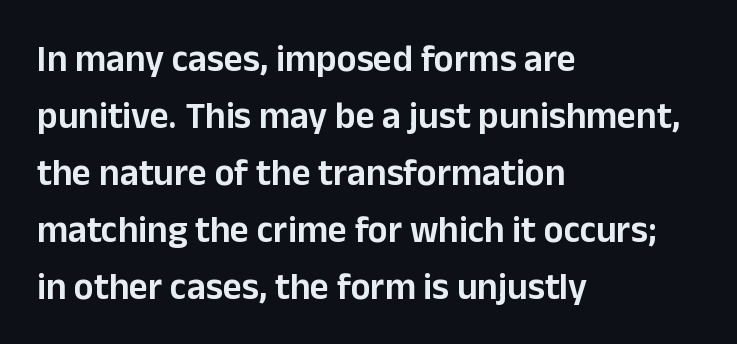
The image shows 37 px sans-serif type, upright; set left-aligned, normal line spacing (1.54x), normal letter spacing, not underlined; low stroke contrast and a medium x-height.
